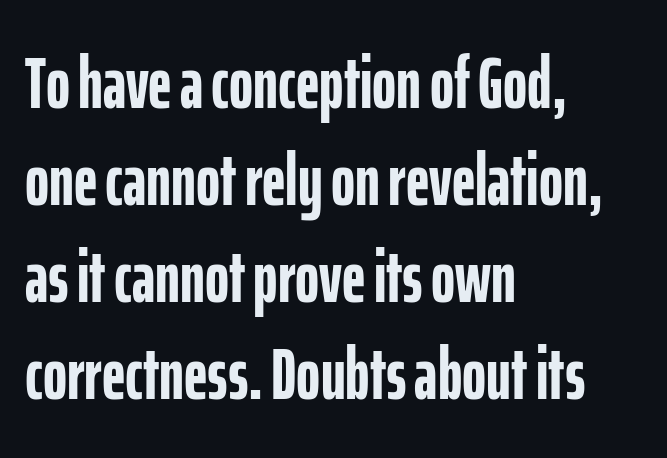
The image shows 73 px semibold, condensed sans-serif type, upright; set left-aligned, normal line spacing (1.33x), normal letter spacing, not underlined; low stroke contrast and a medium x-height.
